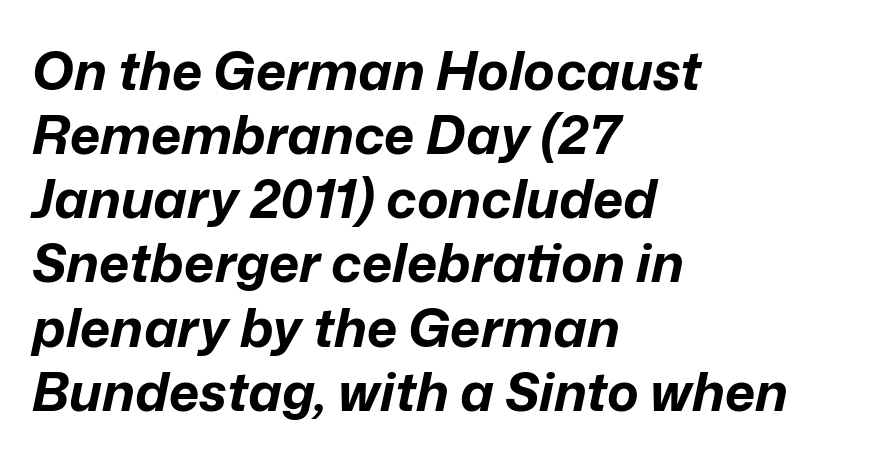
The lines are quadded left. The passage shown is not underscored anywhere. The gaps between neighbouring characters are ordinary and unremarkable. If you drew a line through each stem, it would be angled. These lines are rendered in a variable-pitch font. Its strokes are broad and dark, the hallmark of bold type.
